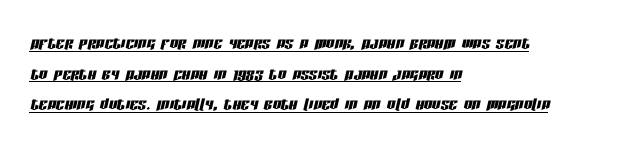
Rows of type keep a routine distance in the vertical direction. One-word summary of the alignment: left. Compared with typical body copy, the letter spacing here is the same. This rendering features underlined lettering.
